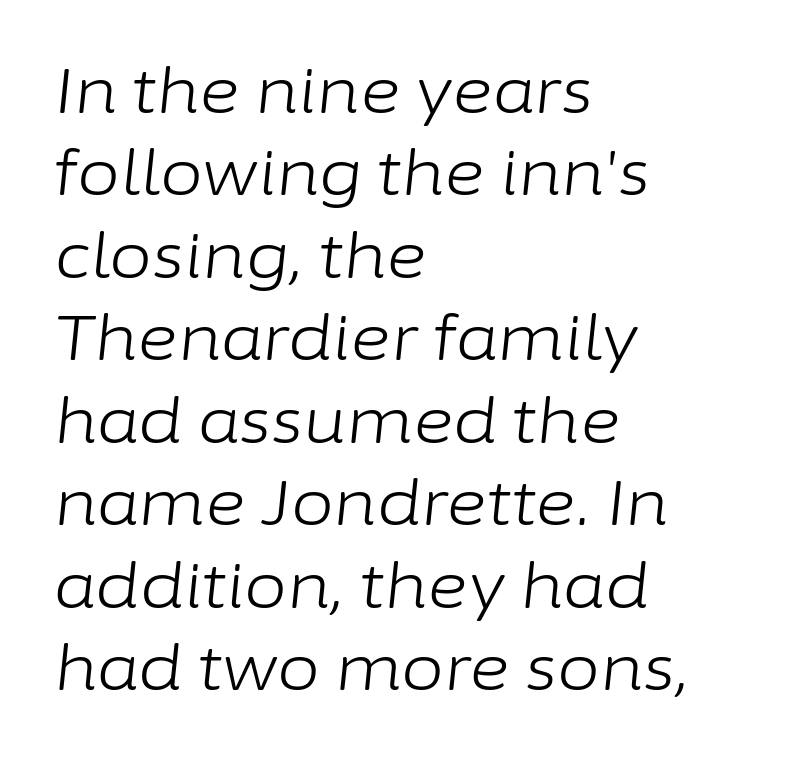
{"italic": "yes", "lean": "right", "slant_degrees": 6, "bold": "no", "weight": "light", "width": "normal", "stroke_contrast": "low", "x_height": "medium", "monospaced": "no", "underline": "no", "align": "left", "line_spacing": "normal", "line_spacing_ratio": 1.33, "letter_spacing": "normal", "letter_spacing_em": 0.0, "glyph_px": 62}
